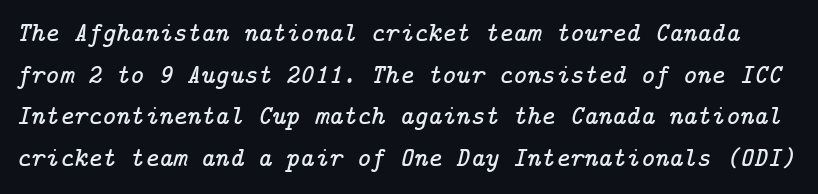
Q: Is the text italic (slanted)? A: Yes, it leans right by about 14 degrees.
Q: Is the text underlined? A: No.
Q: Is the spacing between letters normal or unusually wide? A: Normal.
Q: Is the spacing between lines tight, normal or loose? A: Normal.
